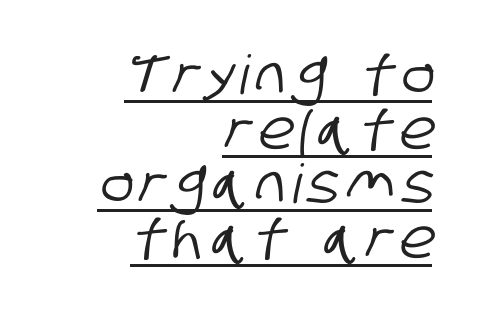
The image shows 54 px condensed sans-serif type; set right-aligned, tight line spacing (1.01x), underlined; low stroke contrast and a large x-height.
